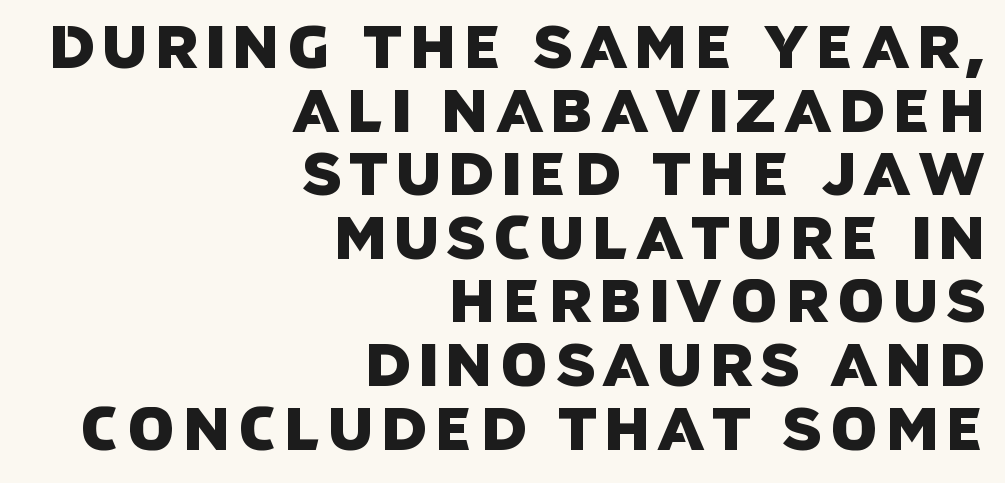
Q: Is the typeface a serif or a sans-serif typeface? A: Sans-serif.
Q: Is the text underlined? A: No.
Q: How is the paragraph aligned? A: Right-aligned.
Q: Is the spacing between lines tight, normal or loose? A: Tight.
Q: Width (condensed, normal, or wide)? A: Normal.
Q: Stroke contrast? A: Low.
Q: x-height? A: Large.
Q: Monospaced? A: No.
